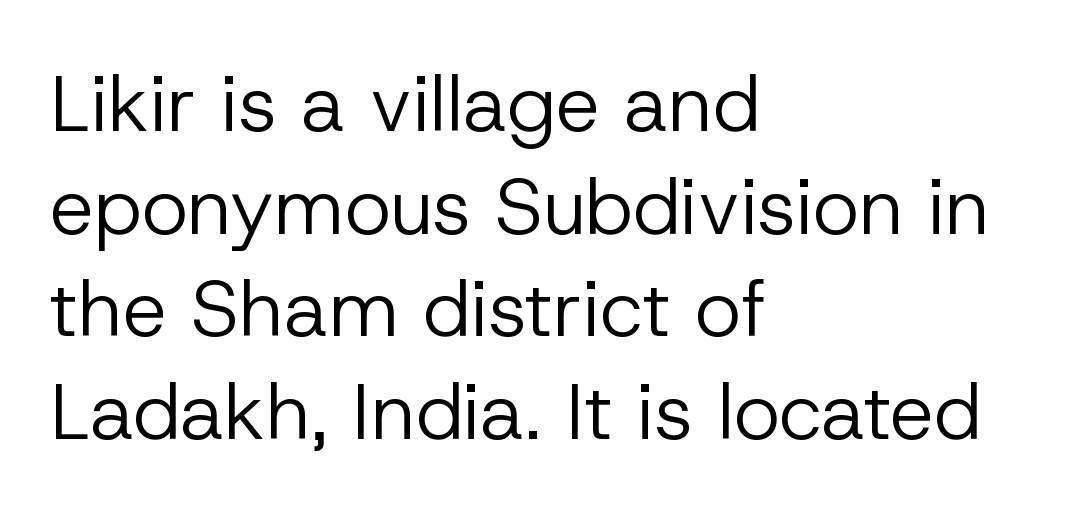
Q: Is the text bold? A: No.
Q: Is the text italic (slanted)? A: No, it is upright.
Q: Is the typeface a serif or a sans-serif typeface? A: Sans-serif.
Q: Is the text underlined? A: No.
Q: How is the paragraph aligned? A: Left-aligned.
Q: Is the spacing between letters normal or unusually wide? A: Normal.
Q: Is the spacing between lines tight, normal or loose? A: Normal.
Q: Width (condensed, normal, or wide)? A: Normal.
Q: Stroke contrast? A: Low.
Q: x-height? A: Medium.
Q: Monospaced? A: No.
